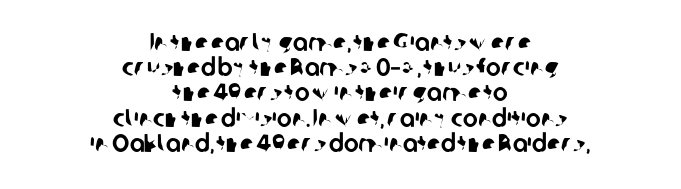
Q: Is the text underlined? A: No.
Q: How is the paragraph aligned? A: Centered.
Q: Is the spacing between letters normal or unusually wide? A: Normal.
Q: Is the spacing between lines tight, normal or loose? A: Tight.
